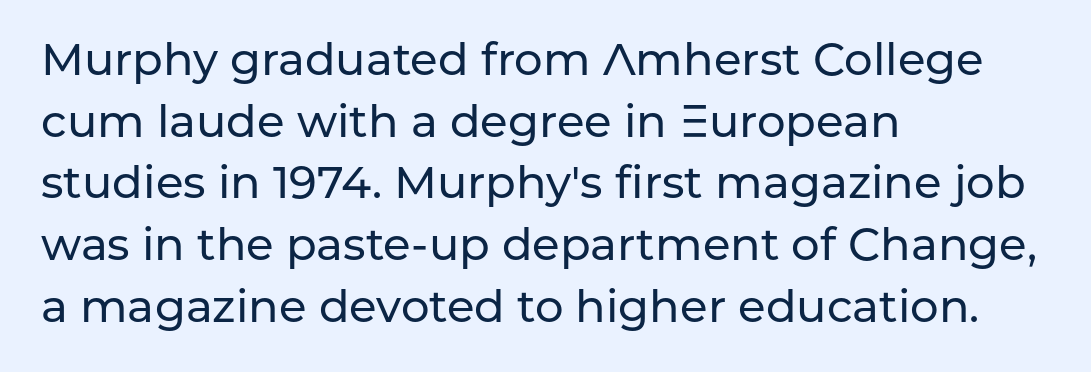
Default kerning and tracking; the words read as compact shapes. The lines in this sample share a left origin and differ only in where they stop. It's the straight-up-and-down kind of type. Here the designer chose a conventional face with non-uniform glyph widths. Regular leading. The typeface chosen for these lines omits serifs.
